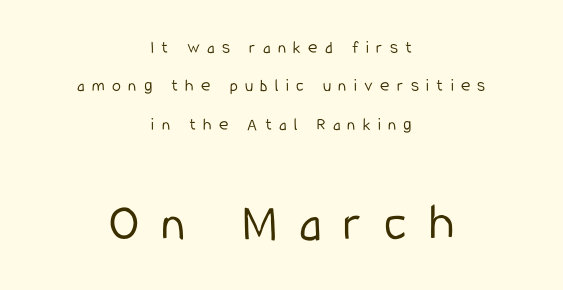
The rendering inserts visible extra space after every character. Looks like regular typesetting: each glyph gets only the width it needs. A light-to-regular cut is what we see here. Rule under the text: the space is simply empty. Airy leading.
